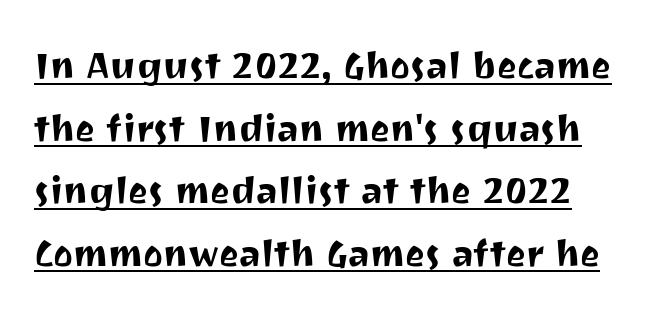
This sample uses an upright cut, with every glyph sitting square on the baseline. Each line of the rendering has a horizontal stroke beneath the glyphs. Look at the bottom of the vertical strokes: they stop flat, with no serifs. Each word holds together tightly as a unit, with standard inter-letter gaps. Note the varied advance widths — an 'i' is clearly narrower than an 'm'.
